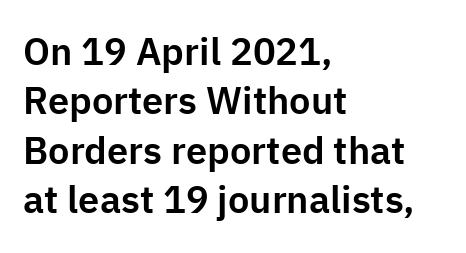
The image shows 38 px sans-serif type, upright; set left-aligned, normal line spacing (1.3x), normal letter spacing, not underlined; low stroke contrast and a medium x-height.
